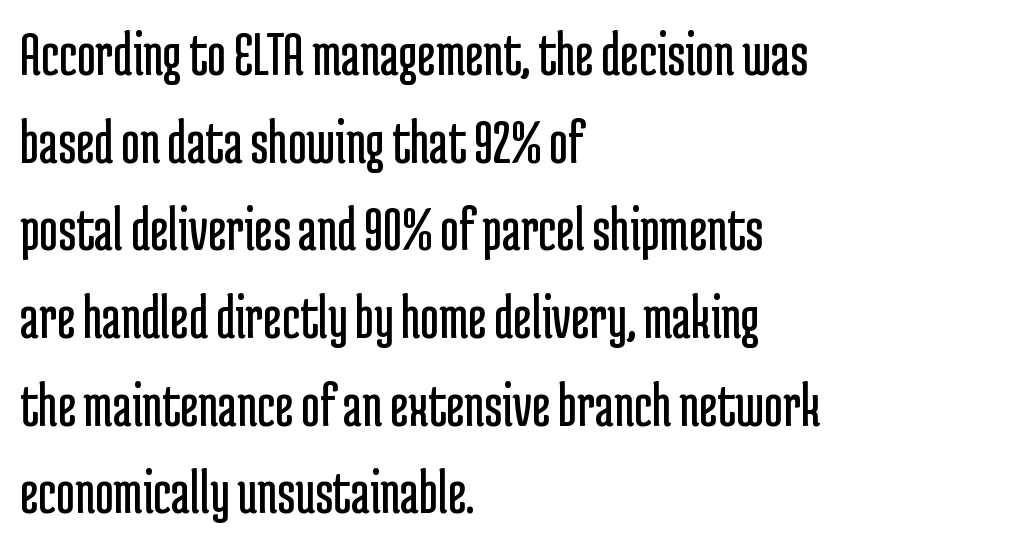
Q: Is the text bold? A: No.
Q: Is the text italic (slanted)? A: No, it is upright.
Q: Is the typeface a serif or a sans-serif typeface? A: Sans-serif.
Q: Is the text underlined? A: No.
Q: How is the paragraph aligned? A: Left-aligned.
Q: Is the spacing between letters normal or unusually wide? A: Normal.
Q: Is the spacing between lines tight, normal or loose? A: Normal.
Q: Width (condensed, normal, or wide)? A: Condensed.
Q: Stroke contrast? A: Low.
Q: x-height? A: Medium.
Q: Monospaced? A: No.
